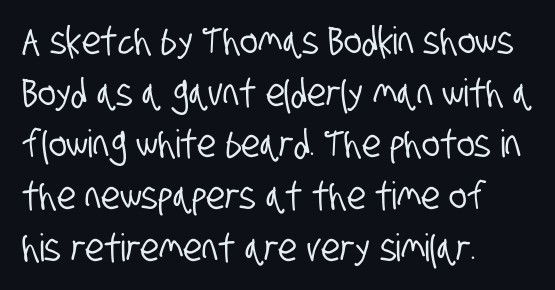
{"serif": "no", "width": "condensed", "stroke_contrast": "low", "x_height": "large", "monospaced": "no", "underline": "no", "align": "left", "line_spacing": "normal", "line_spacing_ratio": 1.36, "letter_spacing": "normal", "letter_spacing_em": 0.0, "glyph_px": 38}
